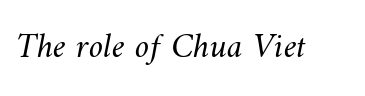
Has an underline been added? It has not. You could call the tracking neutral — neither tight nor loose. The letterforms sit at book weight or below. Each letter keeps its own natural width here, so spacing adapts to shape.
